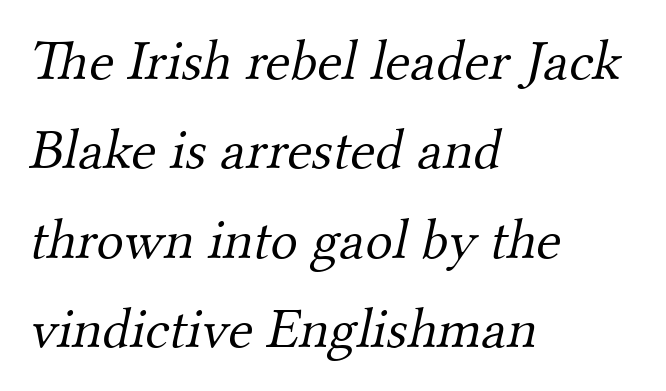
The image shows 57 px light serif type; set left-aligned, normal line spacing (1.57x), normal letter spacing, not underlined; medium stroke contrast and a small x-height.
